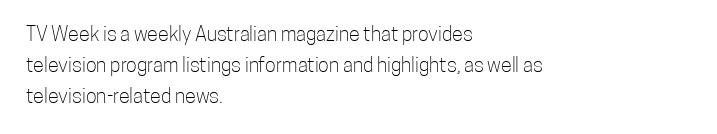
{"italic": "no", "bold": "no", "underline": "no", "align": "left", "line_spacing": "normal", "line_spacing_ratio": 1.55, "letter_spacing": "normal", "letter_spacing_em": 0.0, "glyph_px": 20}
